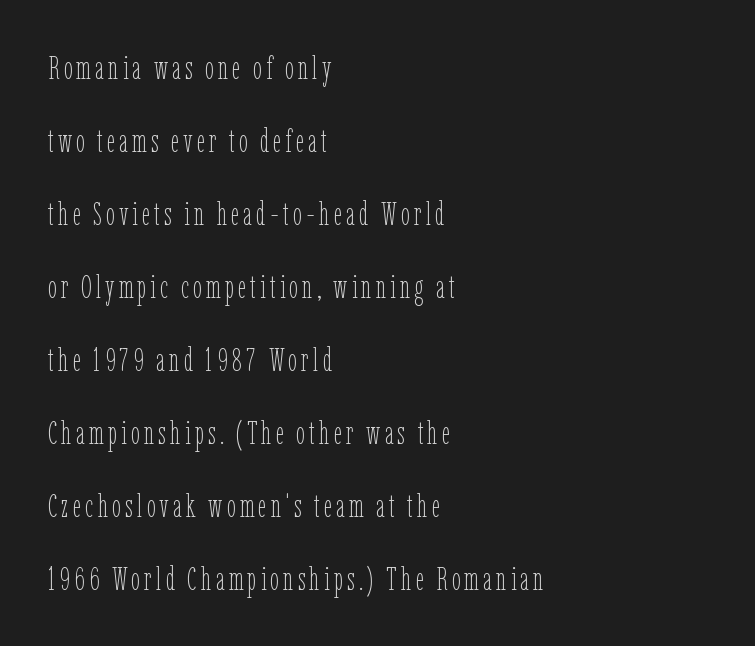
The image shows 32 px thin, condensed type, upright; set left-aligned, loose line spacing (2.28x), not underlined; low stroke contrast and a medium x-height.
